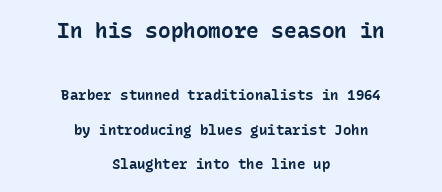
{"italic": "no", "bold": "yes", "underline": "no", "align": "center", "line_spacing": "loose", "line_spacing_ratio": 2.46, "letter_spacing": "normal", "letter_spacing_em": 0.0, "larger_block": "first", "size_ratio": 1.5, "glyph_px": 21}
